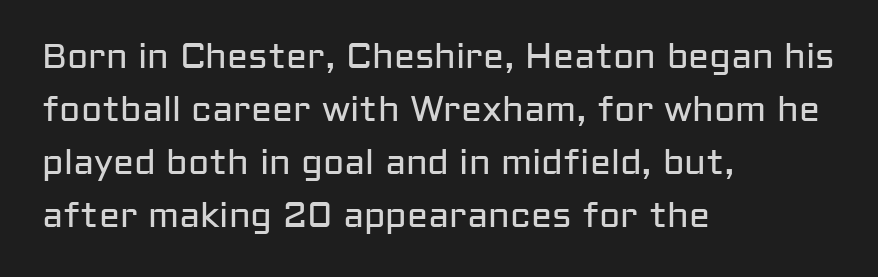
The font sits on the lighter half of the weight spectrum, regular included. Do the characters align in a grid? No, the font is proportional. Regarding serifs, this sample does without them. Notice how the passage keeps a crisp vertical edge on the left only.
